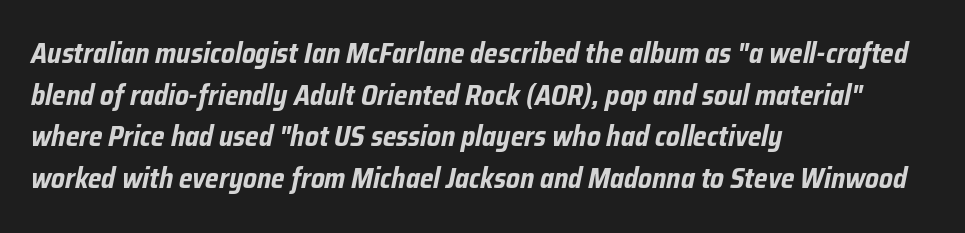
The image shows 28 px bold, condensed type, italic (leaning right); set left-aligned, normal line spacing (1.49x), normal letter spacing, not underlined; low stroke contrast and a medium x-height.
